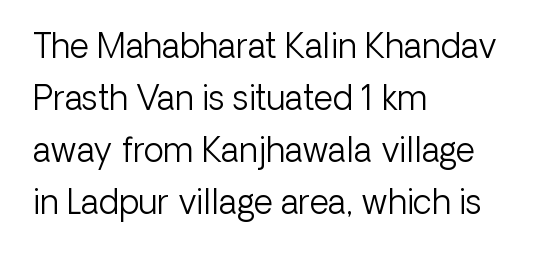
Italic: no, the glyphs are upright roman. Nope, no serifs anywhere on these letters. The area under the type is left untouched. Baseline-to-baseline distance is the conventional proportion of letter height. The paragraph shown leans on its left margin. Here the designer chose a conventional face with non-uniform glyph widths.
